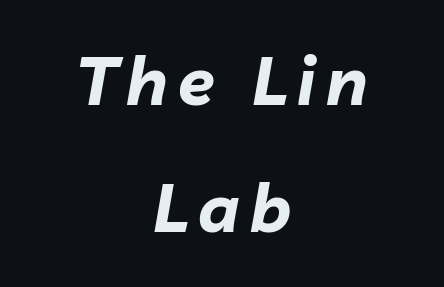
The lettering tilts uniformly, giving the passage an italic look. Chunky letters — that's bold for sure. The passage shown is not underscored anywhere. Whoever set this chose breathing room over compactness in the vertical rhythm. The setting favours the middle, as headings and verse often do. Do the characters align in a grid? No, the font is proportional.
